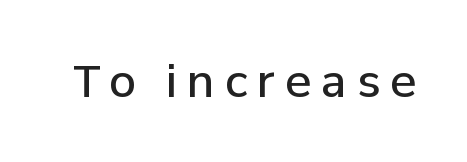
{"serif": "no", "italic": "no", "bold": "semi", "weight": "semibold", "width": "normal", "stroke_contrast": "low", "x_height": "medium", "monospaced": "no", "underline": "no", "letter_spacing": "wide", "letter_spacing_em": 0.22, "glyph_px": 44}
